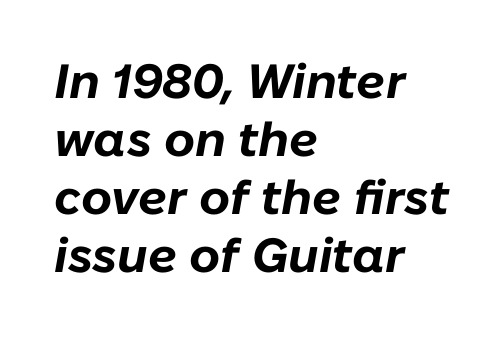
The image shows 48 px bold type, italic (leaning right); set left-aligned, line spacing 1.21x, normal letter spacing, not underlined; low stroke contrast and a medium x-height.
